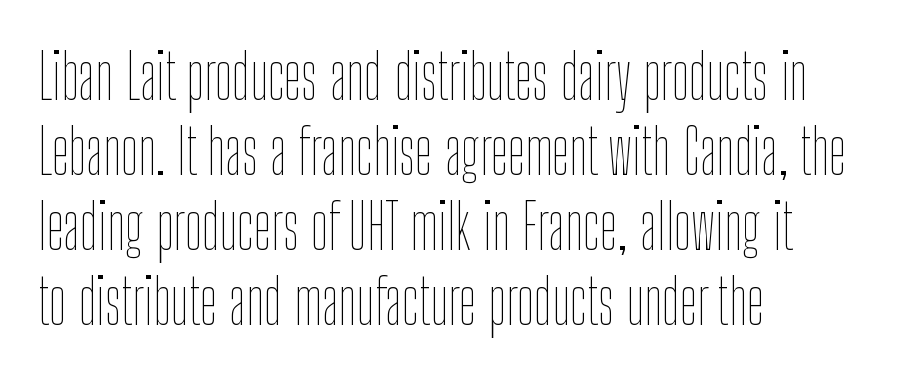
{"italic": "no", "bold": "no", "weight": "thin", "width": "condensed", "stroke_contrast": "low", "x_height": "medium", "monospaced": "no", "underline": "no", "align": "left", "line_spacing_ratio": 1.21, "letter_spacing": "normal", "letter_spacing_em": 0.0, "glyph_px": 62}
